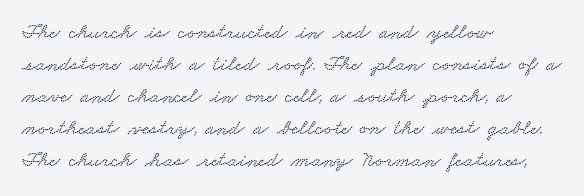
The image shows 22 px text type; set left-aligned, normal line spacing (1.46x), normal letter spacing, not underlined.
